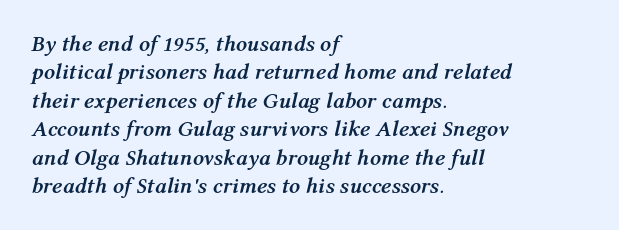
The image shows 22 px bold type, italic (leaning right); set left-aligned, normal line spacing (1.29x), normal letter spacing, not underlined.
